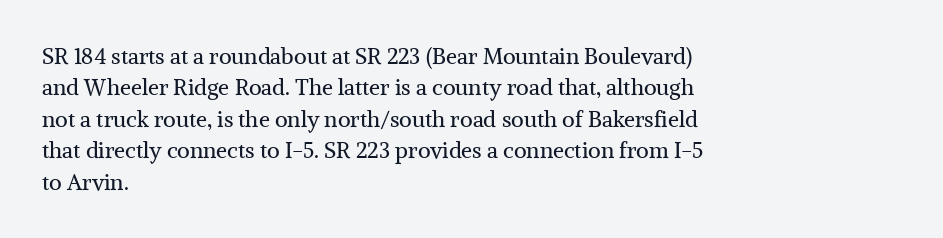
Q: Is the text bold? A: No.
Q: Is the text italic (slanted)? A: No, it is upright.
Q: Is the text underlined? A: No.
Q: How is the paragraph aligned? A: Left-aligned.
Q: Is the spacing between letters normal or unusually wide? A: Normal.
Q: Is the spacing between lines tight, normal or loose? A: Normal.
